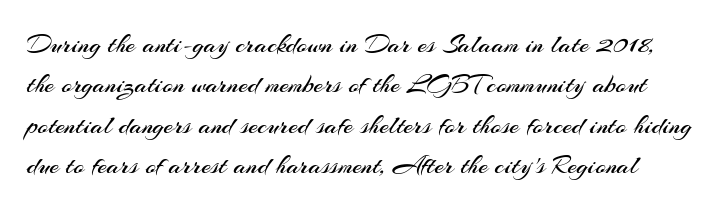
Q: Is the text bold? A: No.
Q: Is the text italic (slanted)? A: Yes.
Q: Is the text underlined? A: No.
Q: Is the spacing between letters normal or unusually wide? A: Normal.
Q: Is the spacing between lines tight, normal or loose? A: Normal.
